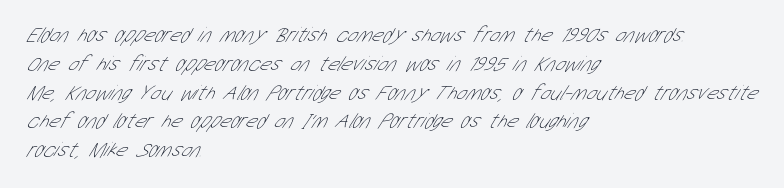
Q: Is the text bold? A: No.
Q: Is the text underlined? A: No.
Q: How is the paragraph aligned? A: Left-aligned.
Q: Is the spacing between letters normal or unusually wide? A: Normal.
Q: Is the spacing between lines tight, normal or loose? A: Normal.
